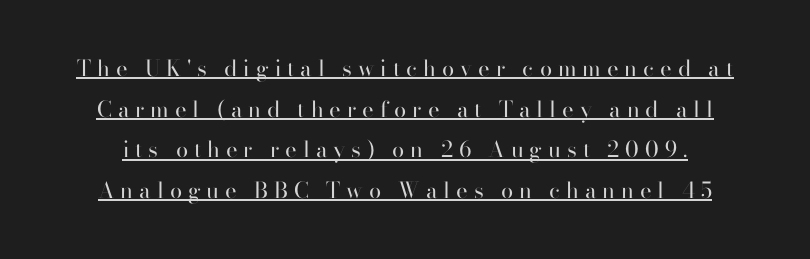
{"italic": "no", "bold": "no", "underline": "yes", "line_spacing_ratio": 1.85, "letter_spacing": "wide", "letter_spacing_em": 0.27, "glyph_px": 22}
